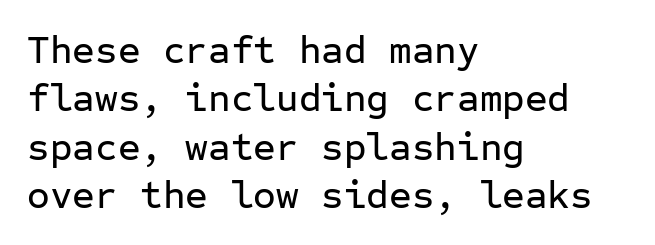
Q: Is the text italic (slanted)? A: No, it is upright.
Q: Is the typeface a serif or a sans-serif typeface? A: Sans-serif.
Q: Is the text underlined? A: No.
Q: How is the paragraph aligned? A: Left-aligned.
Q: Is the spacing between letters normal or unusually wide? A: Normal.
Q: Width (condensed, normal, or wide)? A: Normal.
Q: Stroke contrast? A: Low.
Q: x-height? A: Medium.
Q: Monospaced? A: Yes.
